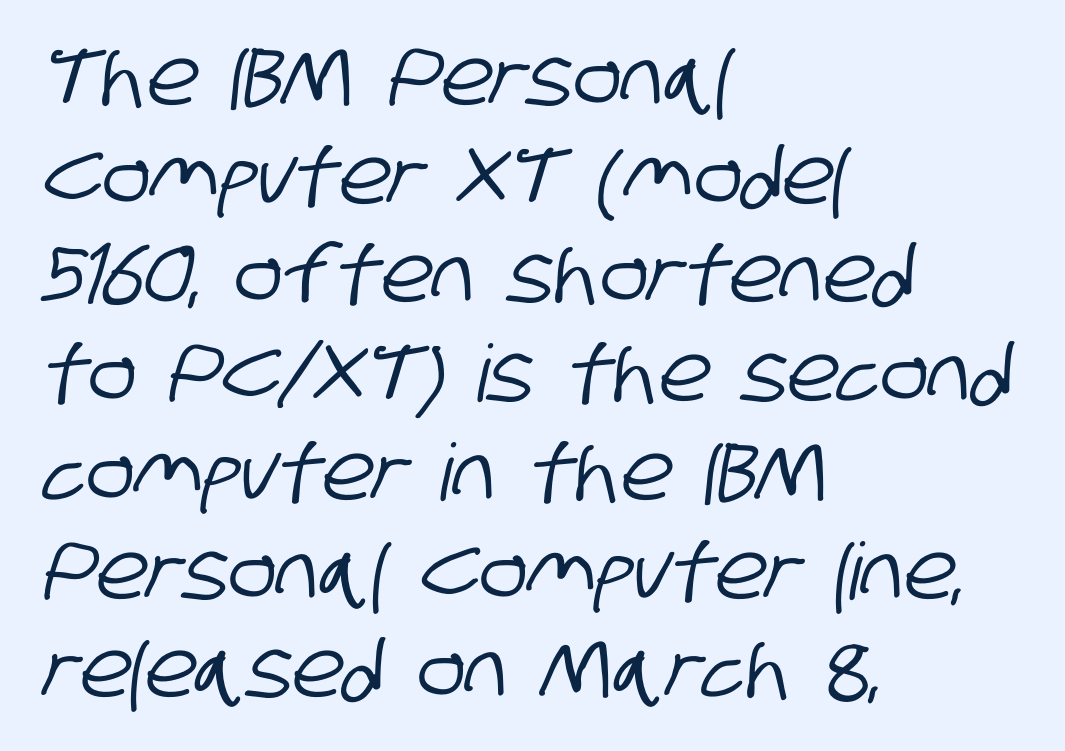
The image shows 79 px condensed sans-serif type; set left-aligned, normal line spacing (1.25x), normal letter spacing, not underlined; low stroke contrast and a large x-height.
